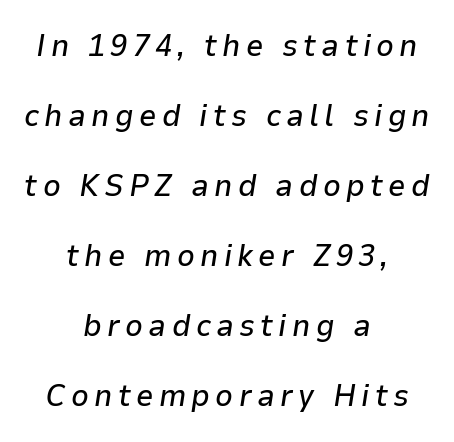
Q: Is the text italic (slanted)? A: Yes, it leans right by about 9 degrees.
Q: Is the text underlined? A: No.
Q: How is the paragraph aligned? A: Centered.
Q: Is the spacing between lines tight, normal or loose? A: Loose.
Q: Width (condensed, normal, or wide)? A: Normal.
Q: Stroke contrast? A: Low.
Q: x-height? A: Medium.
Q: Monospaced? A: No.
